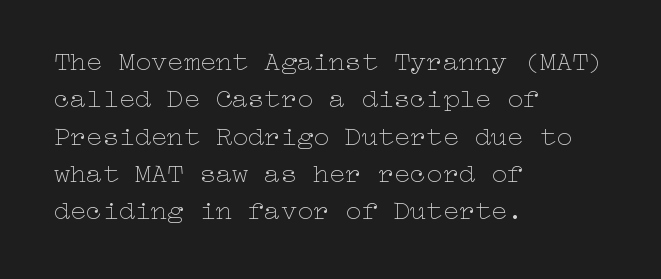
Interline gaps are of average width in this sample. Inter-character spacing is left at the font's built-in metrics. If you drew a line through each stem, it would be perfectly vertical. Words float on clear page, feet unadorned. Each line starts at the same left margin while the right side varies.
